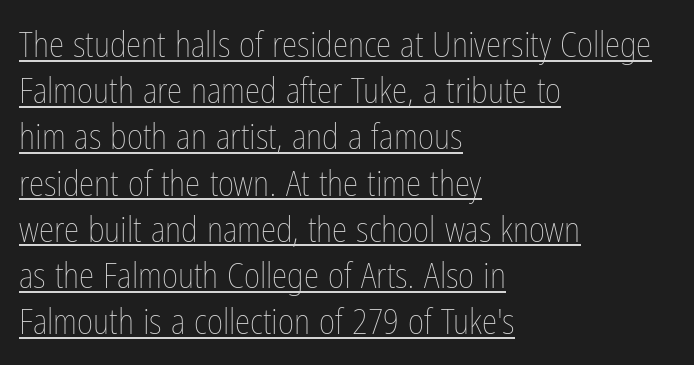
Q: Is the text bold? A: No.
Q: Is the text italic (slanted)? A: No, it is upright.
Q: Is the text underlined? A: Yes.
Q: How is the paragraph aligned? A: Left-aligned.
Q: Is the spacing between letters normal or unusually wide? A: Normal.
Q: Is the spacing between lines tight, normal or loose? A: Normal.
Q: Width (condensed, normal, or wide)? A: Condensed.
Q: Stroke contrast? A: Low.
Q: x-height? A: Medium.
Q: Monospaced? A: No.
